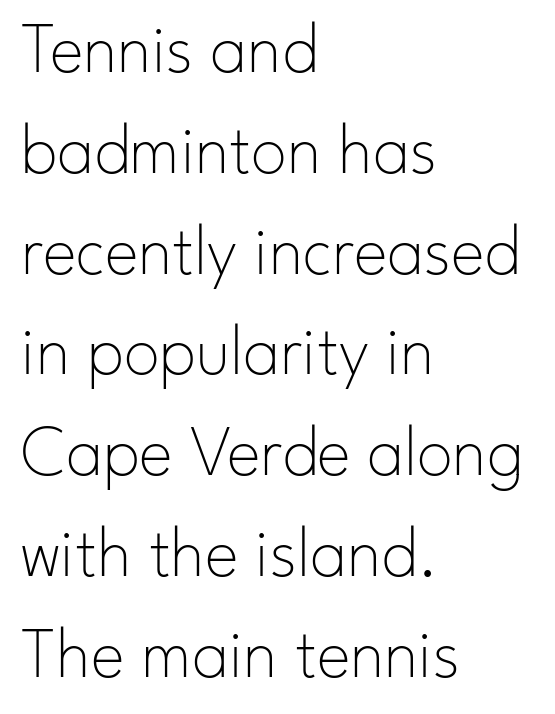
{"serif": "no", "italic": "no", "bold": "no", "weight": "thin", "width": "normal", "stroke_contrast": "low", "x_height": "small", "monospaced": "no", "underline": "no", "align": "left", "line_spacing": "normal", "line_spacing_ratio": 1.4, "letter_spacing": "normal", "letter_spacing_em": 0.0, "glyph_px": 72}
